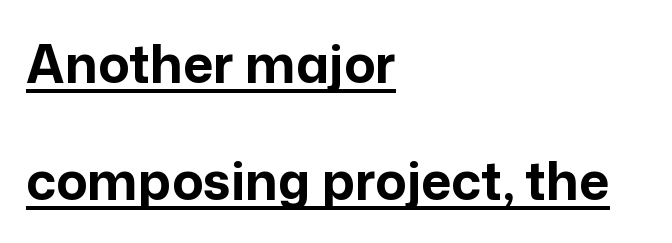
{"serif": "no", "italic": "no", "bold": "yes", "weight": "bold", "width": "normal", "stroke_contrast": "low", "x_height": "medium", "monospaced": "no", "underline": "yes", "align": "left", "line_spacing": "loose", "line_spacing_ratio": 2.25, "letter_spacing": "normal", "letter_spacing_em": 0.0, "glyph_px": 52}
